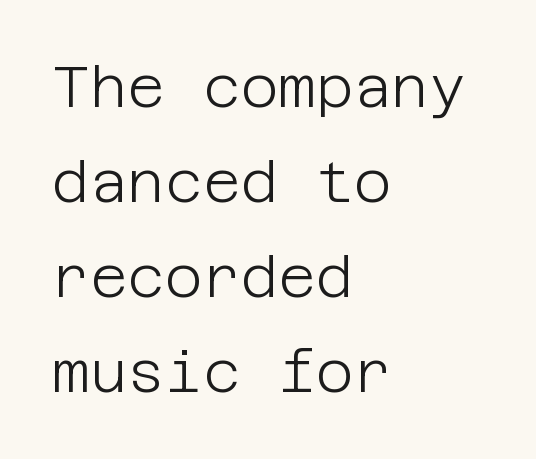
What kind of face is this? One without serifs — a sans. Regular leading. Short and long lines alike share a common starting point at left. This rendering features lettering with no underline. Style check: upright. Weight: regular or lighter.
